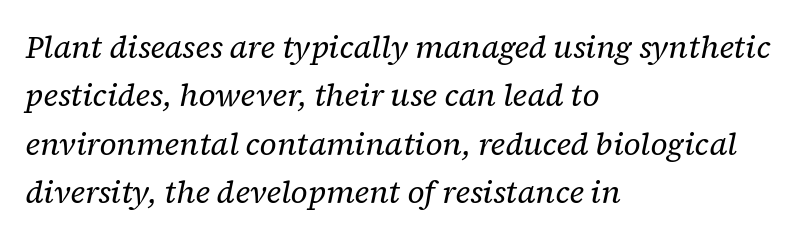
Q: Is the text bold? A: No.
Q: Is the text italic (slanted)? A: Yes, it leans right by about 12 degrees.
Q: Is the typeface a serif or a sans-serif typeface? A: Serif.
Q: Is the text underlined? A: No.
Q: How is the paragraph aligned? A: Left-aligned.
Q: Is the spacing between letters normal or unusually wide? A: Normal.
Q: Is the spacing between lines tight, normal or loose? A: Normal.
Q: Width (condensed, normal, or wide)? A: Normal.
Q: Stroke contrast? A: Low.
Q: x-height? A: Medium.
Q: Monospaced? A: No.
